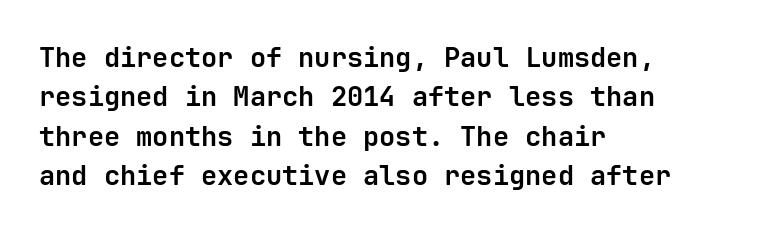
The image shows 27 px bold type, upright; set left-aligned, normal line spacing (1.46x), normal letter spacing, not underlined.
